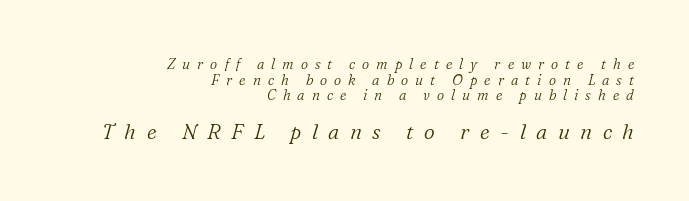
The specimen omits any rule beneath the text block's lines. The emphasis by scale lands on block number two, below. The letters are spread apart with noticeably loose tracking. A typesetter would mark this as italic. Rows of type sit shoulder to shoulder in the vertical direction.
